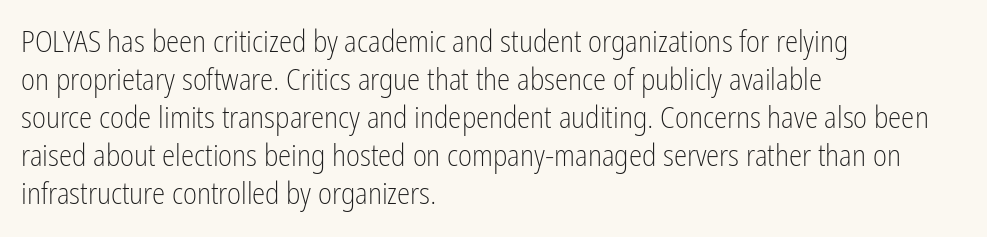
The image shows 30 px light, condensed sans-serif type, upright; set left-aligned, normal line spacing (1.27x), normal letter spacing, not underlined; low stroke contrast and a medium x-height.
